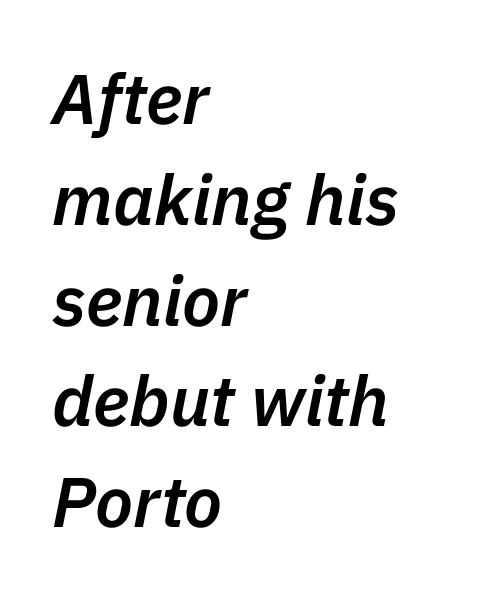
The image shows 70 px semibold type, italic (leaning right); set left-aligned, normal line spacing (1.44x), normal letter spacing, not underlined; low stroke contrast and a medium x-height.
